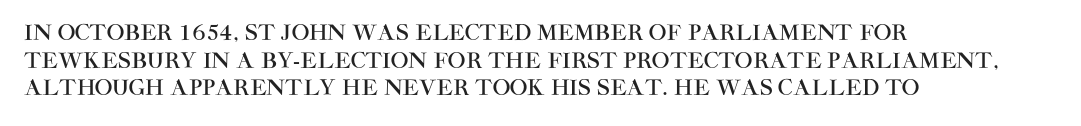
Every character sits straight up, as roman type does. Decoration check: the copy has no underline. A normal amount of white space separates one row of letters from the next. The passage shown has conventional tracking throughout.
